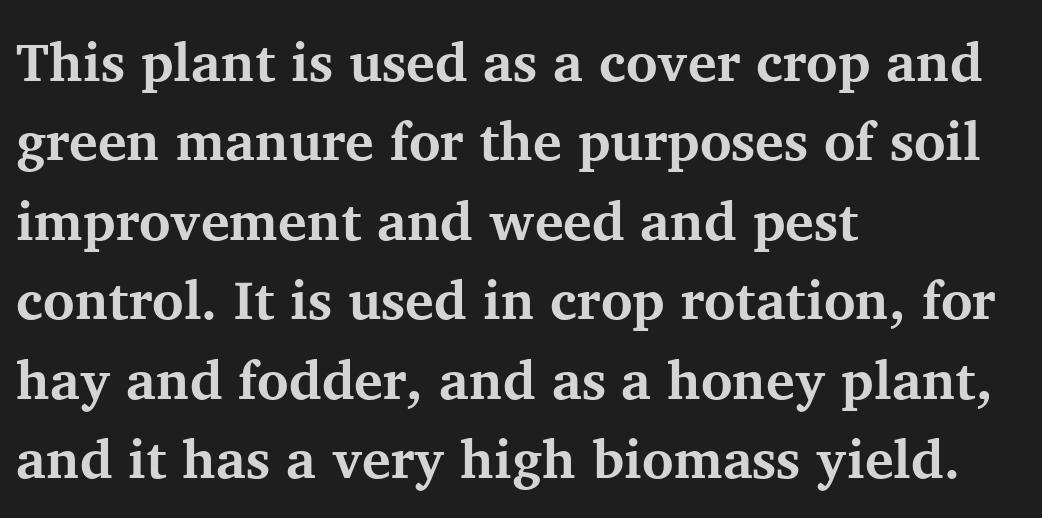
The image shows 54 px bold serif type, upright; set left-aligned, normal line spacing (1.47x), normal letter spacing, not underlined; medium stroke contrast and a medium x-height.
